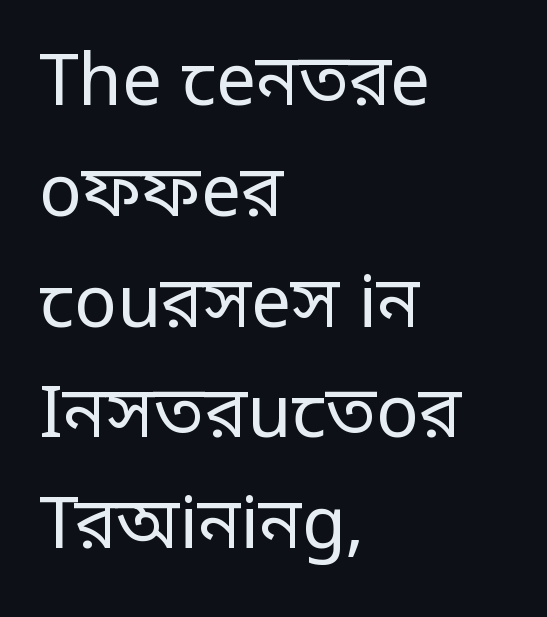
The typeface chosen for these lines omits serifs. Do the letters lean? They stand straight. Characters follow at the spacing the type designer built in. Glance below the letters and you will spot only blank space. Notice how descenders clear the ascenders below comfortably — that's standard leading.
